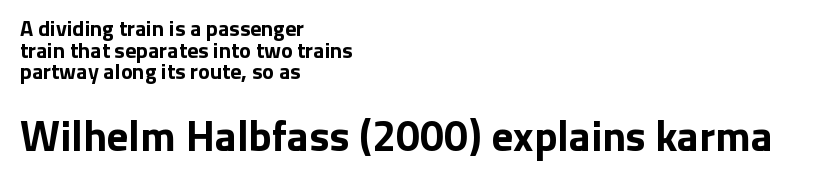
Q: Is the text bold? A: Yes.
Q: Is the text italic (slanted)? A: No, it is upright.
Q: Is the typeface a serif or a sans-serif typeface? A: Sans-serif.
Q: Is the text underlined? A: No.
Q: How is the paragraph aligned? A: Left-aligned.
Q: Is the spacing between letters normal or unusually wide? A: Normal.
Q: Is the spacing between lines tight, normal or loose? A: Tight.
Q: Which block of text is set in a larger size, the first (top) or the second (bottom)? A: The second (bottom) one.
Q: Width (condensed, normal, or wide)? A: Normal.
Q: Stroke contrast? A: Low.
Q: x-height? A: Medium.
Q: Monospaced? A: No.
